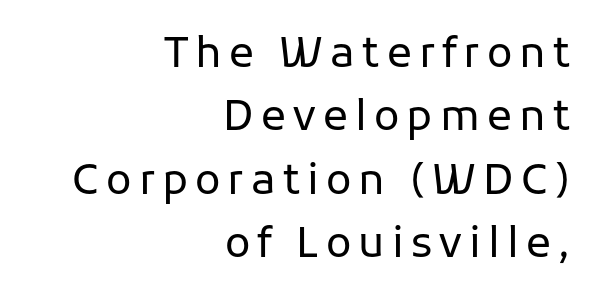
The image shows 42 px regular-weight sans-serif type, upright; set right-aligned, normal line spacing (1.51x), not underlined; low stroke contrast and a medium x-height.
